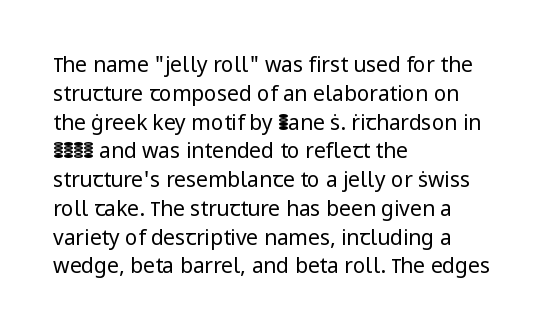
{"italic": "no", "bold": "no", "underline": "no", "align": "left", "line_spacing": "normal", "line_spacing_ratio": 1.37, "letter_spacing": "normal", "letter_spacing_em": 0.0, "glyph_px": 21}
